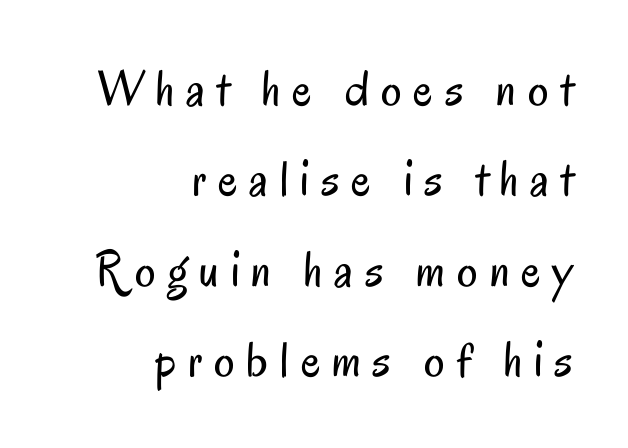
The image shows 51 px regular-weight, condensed sans-serif type, upright; set right-aligned, line spacing 1.77x, unusually wide letter spacing (+0.23 em), not underlined; low stroke contrast and a small x-height.
